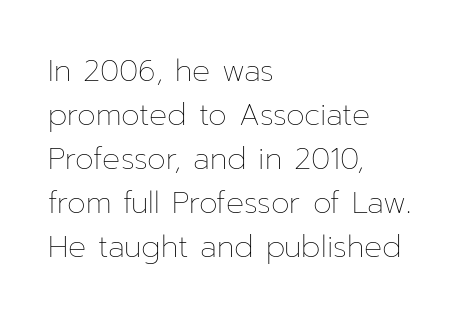
{"italic": "no", "bold": "no", "weight": "thin", "width": "normal", "stroke_contrast": "low", "x_height": "medium", "monospaced": "no", "underline": "no", "align": "left", "line_spacing": "normal", "line_spacing_ratio": 1.47, "letter_spacing": "normal", "letter_spacing_em": 0.0, "glyph_px": 30}
